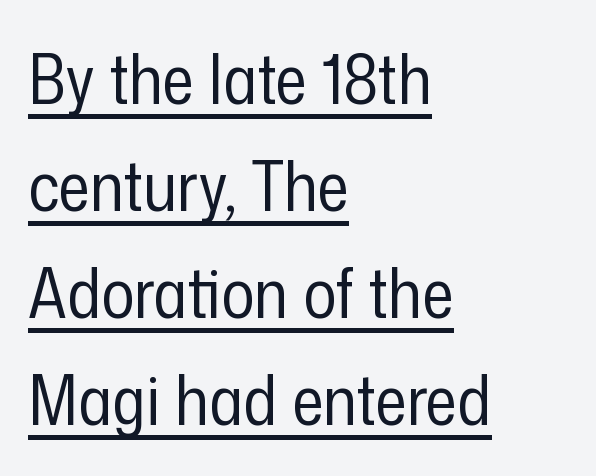
Q: Is the text bold? A: No.
Q: Is the text italic (slanted)? A: No, it is upright.
Q: Is the typeface a serif or a sans-serif typeface? A: Sans-serif.
Q: Is the text underlined? A: Yes.
Q: How is the paragraph aligned? A: Left-aligned.
Q: Is the spacing between letters normal or unusually wide? A: Normal.
Q: Is the spacing between lines tight, normal or loose? A: Normal.
Q: Width (condensed, normal, or wide)? A: Condensed.
Q: Stroke contrast? A: Low.
Q: x-height? A: Medium.
Q: Monospaced? A: No.
